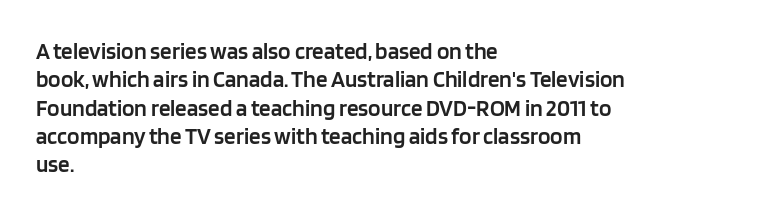
Q: Is the text bold? A: Semi-bold.
Q: Is the text italic (slanted)? A: No, it is upright.
Q: Is the text underlined? A: No.
Q: How is the paragraph aligned? A: Left-aligned.
Q: Is the spacing between letters normal or unusually wide? A: Normal.
